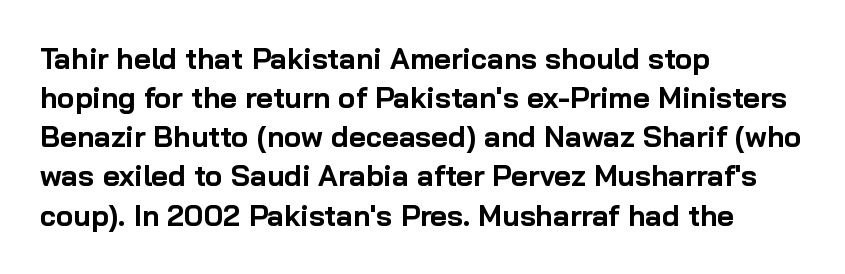
Q: Is the text bold? A: Yes.
Q: Is the text italic (slanted)? A: No, it is upright.
Q: Is the typeface a serif or a sans-serif typeface? A: Sans-serif.
Q: Is the text underlined? A: No.
Q: How is the paragraph aligned? A: Left-aligned.
Q: Is the spacing between letters normal or unusually wide? A: Normal.
Q: Is the spacing between lines tight, normal or loose? A: Normal.
Q: Width (condensed, normal, or wide)? A: Normal.
Q: Stroke contrast? A: Low.
Q: x-height? A: Medium.
Q: Monospaced? A: No.
